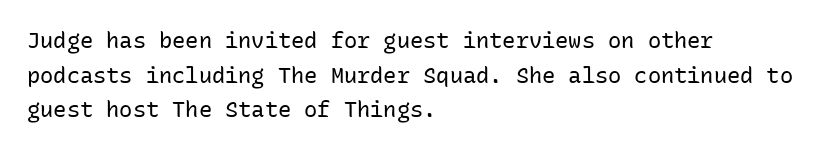
Which margin do the lines hug? The left one — the right edge is uneven. This is roman type, the default non-slanted kind. Summary of vertical rhythm: regular, with standard interline spacing. These glyphs show unthickened strokes, regular width or finer. The rendering keeps characters at their native spacing. The gap between lines stays unmarked.
